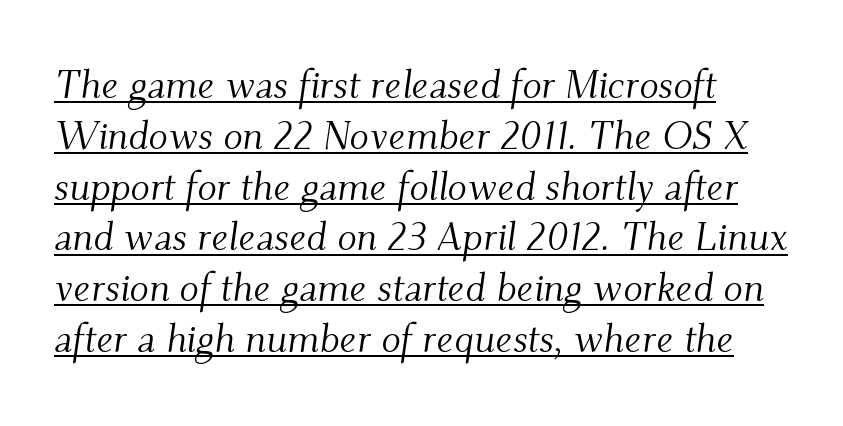
Q: Is the text bold? A: No.
Q: Is the text italic (slanted)? A: Yes, it leans right by about 9 degrees.
Q: Is the typeface a serif or a sans-serif typeface? A: Serif.
Q: Is the text underlined? A: Yes.
Q: Is the spacing between letters normal or unusually wide? A: Normal.
Q: Is the spacing between lines tight, normal or loose? A: Normal.
Q: Width (condensed, normal, or wide)? A: Normal.
Q: Stroke contrast? A: Medium.
Q: x-height? A: Small.
Q: Monospaced? A: No.
